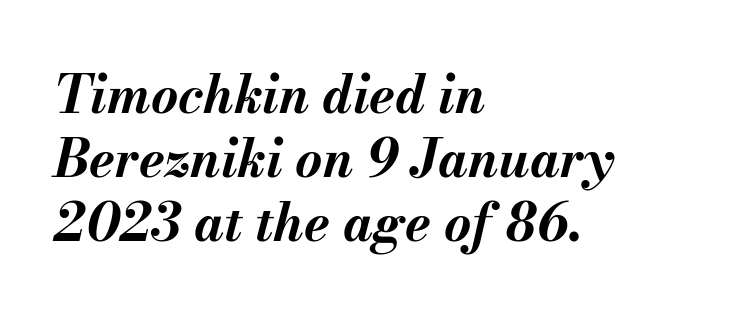
{"italic": "yes", "lean": "right", "slant_degrees": 13, "bold": "yes", "weight": "bold", "width": "normal", "stroke_contrast": "medium", "x_height": "small", "monospaced": "no", "underline": "no", "align": "left", "line_spacing_ratio": 1.23, "letter_spacing": "normal", "letter_spacing_em": 0.0, "glyph_px": 52}
